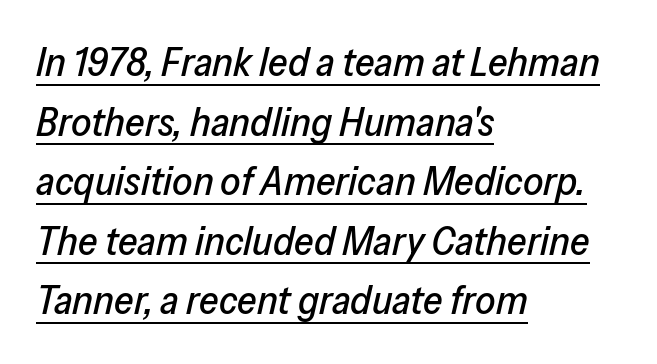
Q: Is the text italic (slanted)? A: Yes, it leans right by about 13 degrees.
Q: Is the text underlined? A: Yes.
Q: How is the paragraph aligned? A: Left-aligned.
Q: Is the spacing between letters normal or unusually wide? A: Normal.
Q: Is the spacing between lines tight, normal or loose? A: Normal.
Q: Width (condensed, normal, or wide)? A: Normal.
Q: Stroke contrast? A: Low.
Q: x-height? A: Medium.
Q: Monospaced? A: No.
